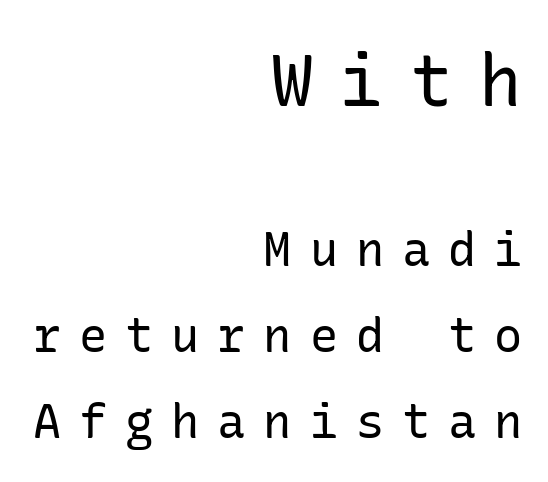
{"serif": "no", "italic": "no", "bold": "no", "weight": "regular", "width": "normal", "stroke_contrast": "low", "x_height": "medium", "underline": "no", "align": "right", "line_spacing_ratio": 1.83, "letter_spacing": "wide", "letter_spacing_em": 0.38, "larger_block": "first", "size_ratio": 1.51, "glyph_px": 71}
